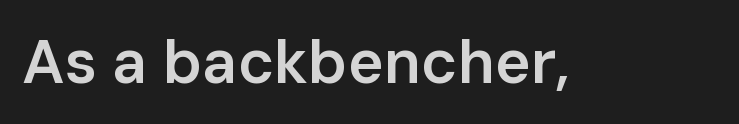
Q: Is the text bold? A: Semi-bold.
Q: Is the text italic (slanted)? A: No, it is upright.
Q: Is the typeface a serif or a sans-serif typeface? A: Sans-serif.
Q: Is the text underlined? A: No.
Q: Is the spacing between letters normal or unusually wide? A: Normal.
Q: Width (condensed, normal, or wide)? A: Normal.
Q: Stroke contrast? A: Low.
Q: x-height? A: Medium.
Q: Monospaced? A: No.
